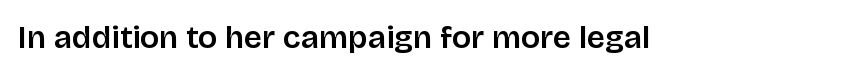
The letters stand upright; this is a roman face. Heft: intermediate — a semibold. Here the glyphs are tracked normally, forming tight word shapes. Look at the bottom of the vertical strokes: they stop flat, with no serifs. Descenders are the only things crossing below the line.
